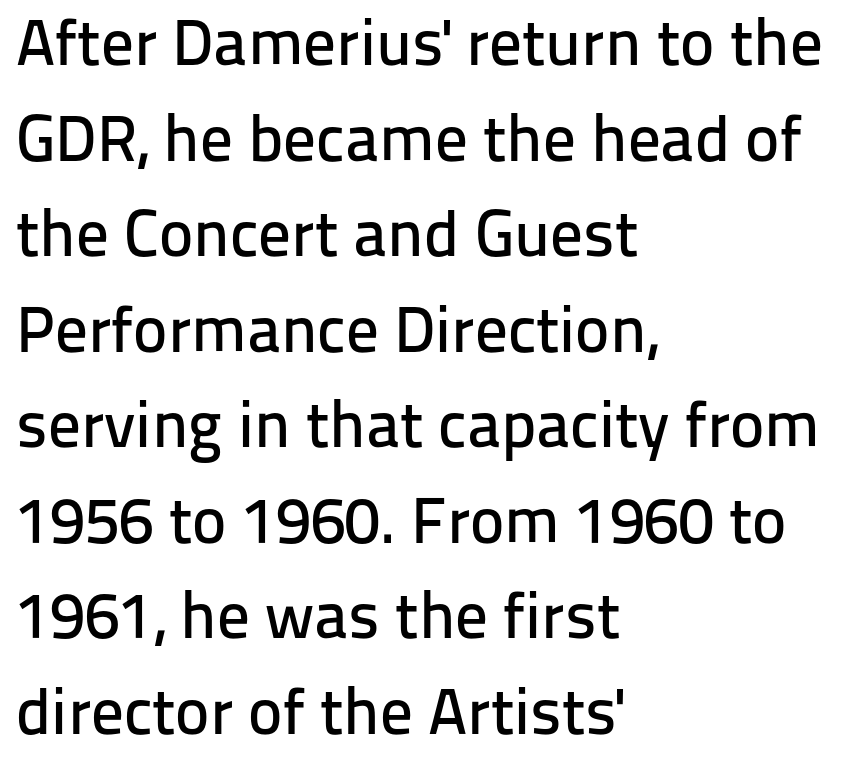
Font category for this specimen: sans-serif. Caption: standard tracking, unaltered. The rendering uses natural spacing where letterforms have individual widths. This block has exactly the height ordinary leading produces. The text block is weighted toward the left margin, trailing off unevenly rightward.
